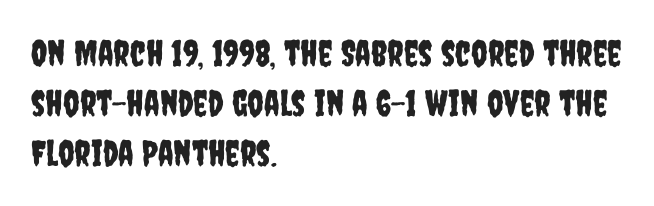
{"serif": "no", "italic": "no", "width": "condensed", "stroke_contrast": "low", "x_height": "large", "monospaced": "no", "underline": "no", "align": "left", "line_spacing": "normal", "line_spacing_ratio": 1.39, "letter_spacing": "normal", "letter_spacing_em": 0.0, "glyph_px": 36}
